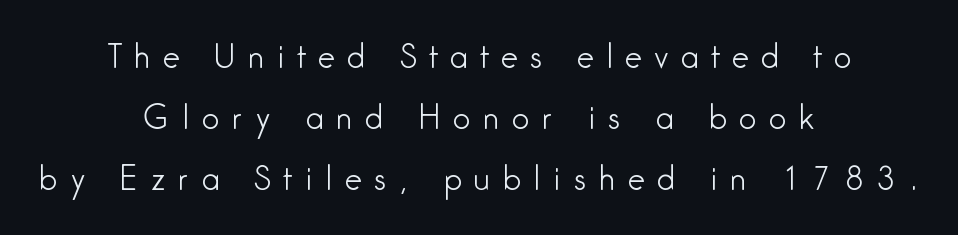
The image shows 31 px light, condensed sans-serif type, upright; set centered, loose line spacing (1.96x), unusually wide letter spacing (+0.41 em), not underlined; low stroke contrast and a medium x-height.
